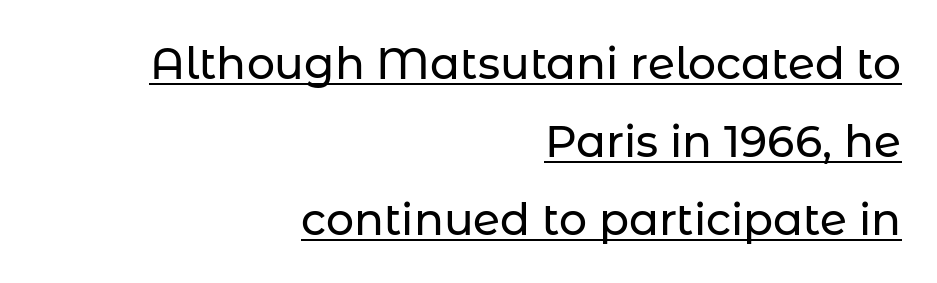
Q: Is the text italic (slanted)? A: No, it is upright.
Q: Is the typeface a serif or a sans-serif typeface? A: Sans-serif.
Q: Is the text underlined? A: Yes.
Q: How is the paragraph aligned? A: Right-aligned.
Q: Is the spacing between letters normal or unusually wide? A: Normal.
Q: Width (condensed, normal, or wide)? A: Normal.
Q: Stroke contrast? A: Low.
Q: x-height? A: Medium.
Q: Monospaced? A: No.
